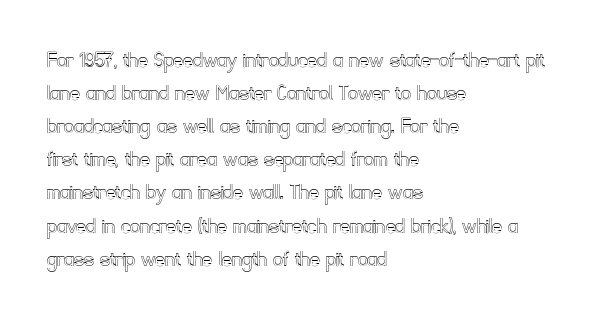
Q: Is the text italic (slanted)? A: No, it is upright.
Q: Is the text underlined? A: No.
Q: How is the paragraph aligned? A: Left-aligned.
Q: Is the spacing between letters normal or unusually wide? A: Normal.
Q: Is the spacing between lines tight, normal or loose? A: Normal.
